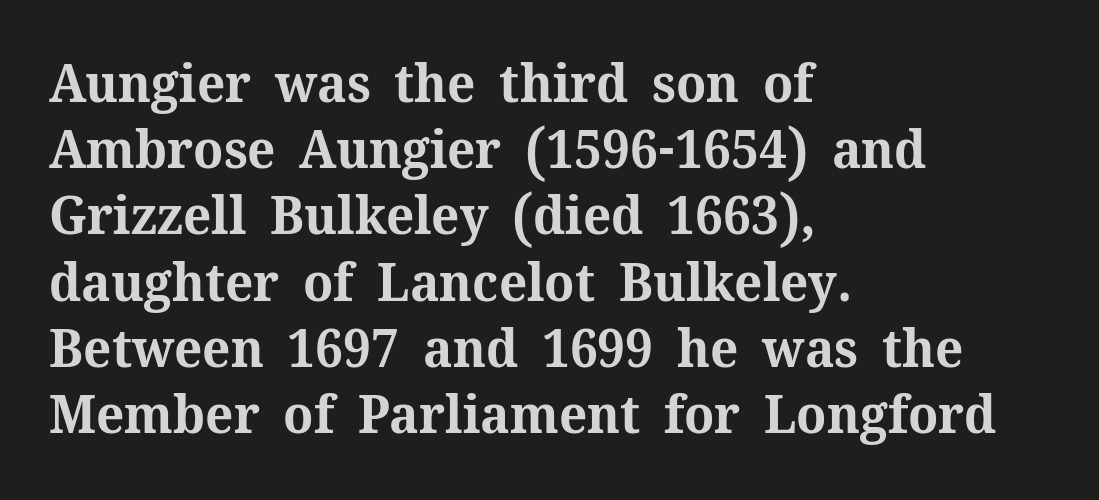
The image shows 53 px bold serif type, upright; set left-aligned, normal line spacing (1.25x), normal letter spacing, not underlined; medium stroke contrast and a medium x-height.
